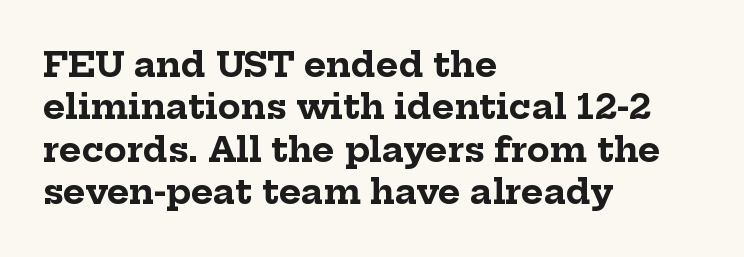
Q: Is the text bold? A: Yes.
Q: Is the text italic (slanted)? A: No, it is upright.
Q: Is the typeface a serif or a sans-serif typeface? A: Serif.
Q: Is the text underlined? A: No.
Q: How is the paragraph aligned? A: Left-aligned.
Q: Is the spacing between letters normal or unusually wide? A: Normal.
Q: Is the spacing between lines tight, normal or loose? A: Normal.
Q: Width (condensed, normal, or wide)? A: Normal.
Q: Stroke contrast? A: Low.
Q: x-height? A: Medium.
Q: Monospaced? A: No.
